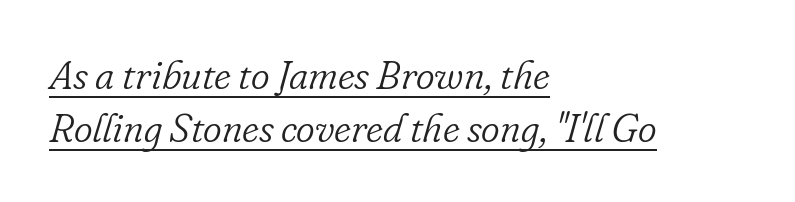
The rendering uses natural spacing where letterforms have individual widths. To sum up the face: it has serifs. The passage shown leans; its letterforms are oblique. Short note: letters normally spaced. The lines sit at an ordinary, default distance from one another.
